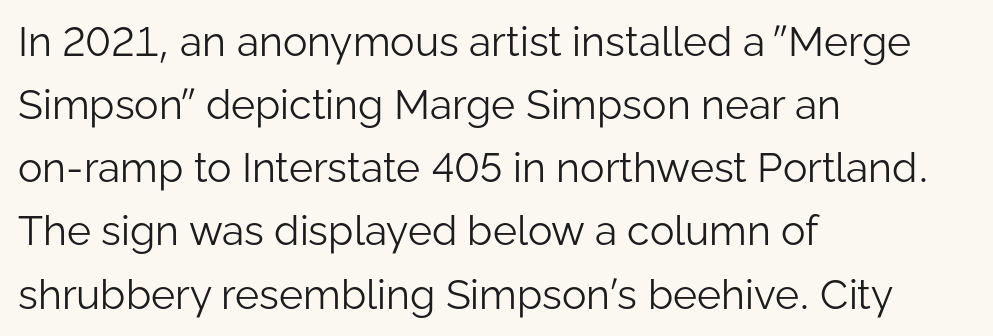
The image shows 41 px light sans-serif type, upright; set left-aligned, normal line spacing (1.54x), normal letter spacing, not underlined; low stroke contrast and a medium x-height.
